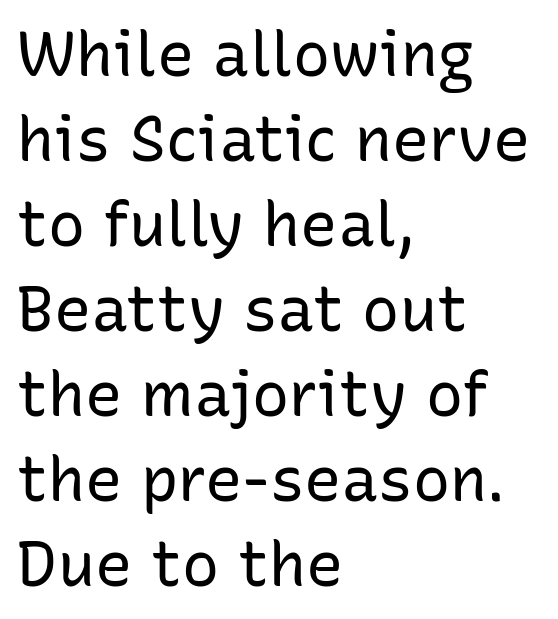
The block of text has a typical density, with ordinary space between rows. Spacing between characters is what you'd get straight out of the box. The rendering uses natural spacing where letterforms have individual widths. Caption: multi-line text, flush left, ragged right. You can tell from the bare stems that sans-serif type was used.
